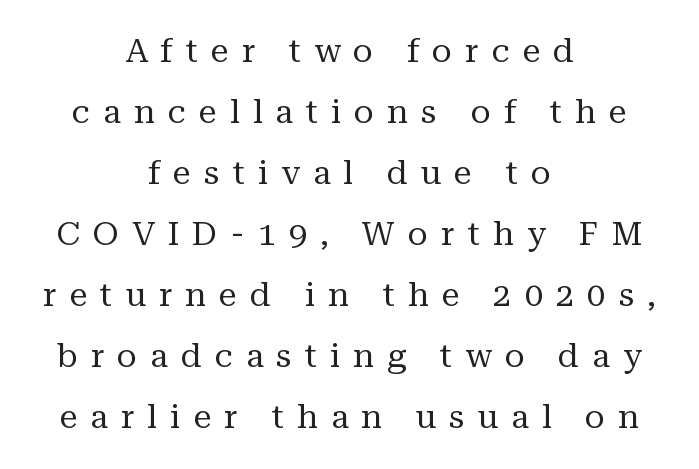
Q: Is the text bold? A: No.
Q: Is the text italic (slanted)? A: No, it is upright.
Q: Is the typeface a serif or a sans-serif typeface? A: Serif.
Q: Is the text underlined? A: No.
Q: How is the paragraph aligned? A: Centered.
Q: Is the spacing between letters normal or unusually wide? A: Unusually wide.
Q: Width (condensed, normal, or wide)? A: Normal.
Q: Stroke contrast? A: Medium.
Q: x-height? A: Medium.
Q: Monospaced? A: No.
